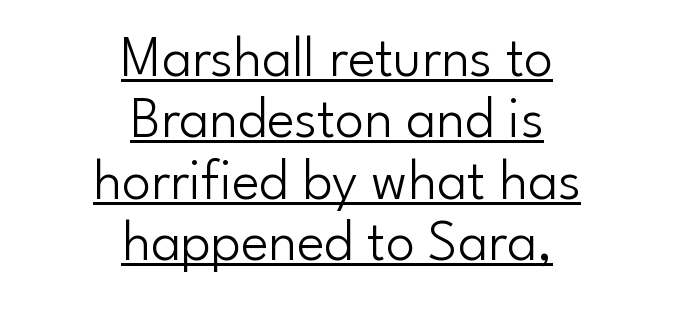
The image shows 58 px light sans-serif type, upright; set centered, tight line spacing (1.06x), normal letter spacing, underlined; low stroke contrast and a small x-height.
